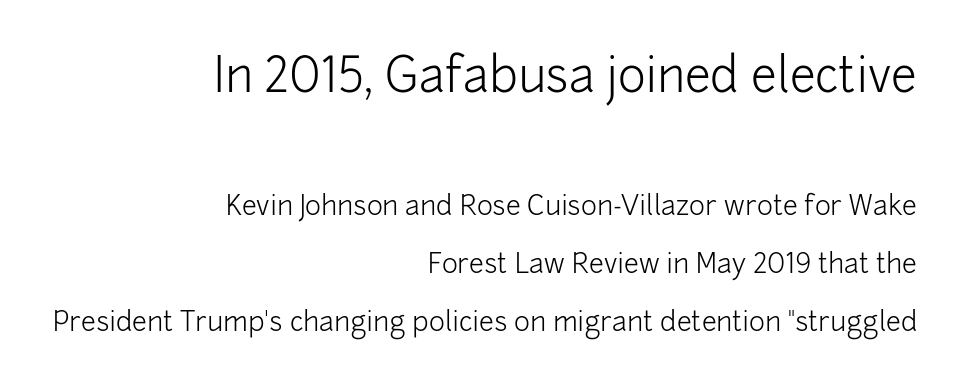
Scale decreases going downward across the two blocks. The vertical gap from one line to the next is large. A typesetter would call this proportional, since set widths differ per character. Clear beneath every line of the passage. No extra ink here — the face is not bold. Serif or sans? Sans — the stroke terminals are bare.
